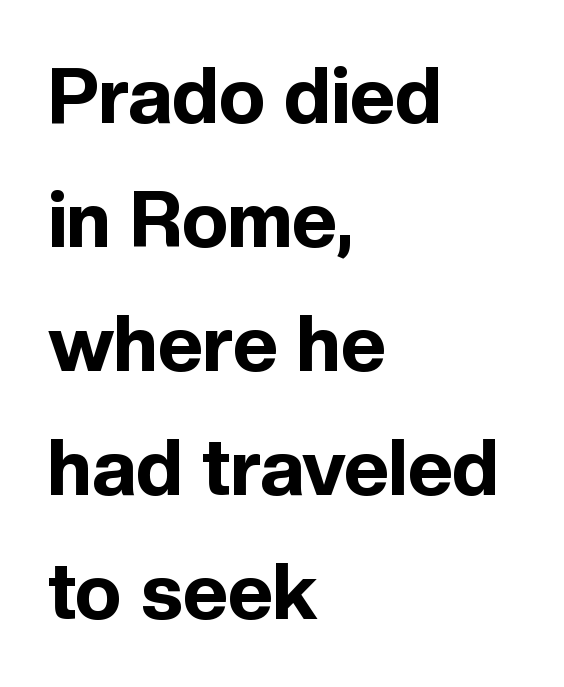
What weight is shown? A full bold with thick strokes. A sans-serif font was chosen for this passage. Unlike italic type, these characters show no tilt at all. The rendering uses natural spacing where letterforms have individual widths.
